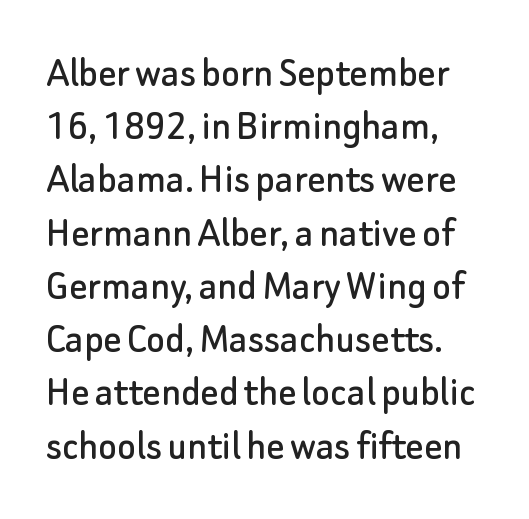
The image shows 44 px sans-serif type, upright; set left-aligned, line spacing 1.21x, normal letter spacing, not underlined; low stroke contrast and a small x-height.
